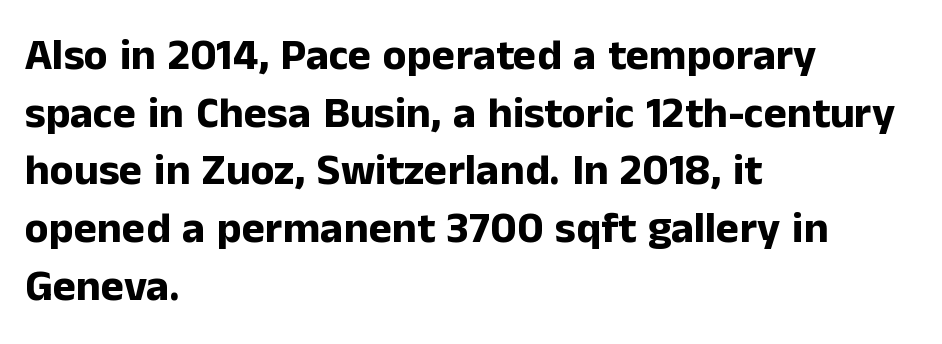
The image shows 44 px bold sans-serif type, upright; set left-aligned, normal line spacing (1.31x), normal letter spacing, not underlined; low stroke contrast and a medium x-height.
